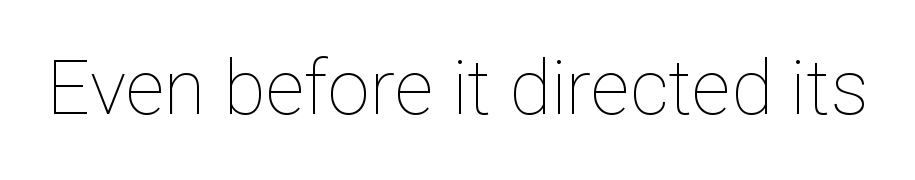
Q: Is the text bold? A: No.
Q: Is the text italic (slanted)? A: No, it is upright.
Q: Is the text underlined? A: No.
Q: Is the spacing between letters normal or unusually wide? A: Normal.
Q: Width (condensed, normal, or wide)? A: Normal.
Q: Stroke contrast? A: Low.
Q: x-height? A: Medium.
Q: Monospaced? A: No.
